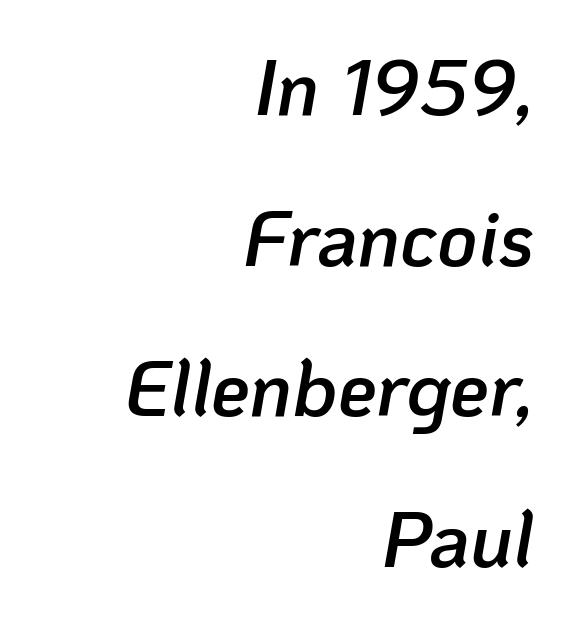
Q: Is the text bold? A: Semi-bold.
Q: Is the text italic (slanted)? A: Yes, it leans right by about 10 degrees.
Q: Is the text underlined? A: No.
Q: How is the paragraph aligned? A: Right-aligned.
Q: Is the spacing between letters normal or unusually wide? A: Normal.
Q: Is the spacing between lines tight, normal or loose? A: Loose.
Q: Width (condensed, normal, or wide)? A: Normal.
Q: Stroke contrast? A: Low.
Q: x-height? A: Medium.
Q: Monospaced? A: No.
